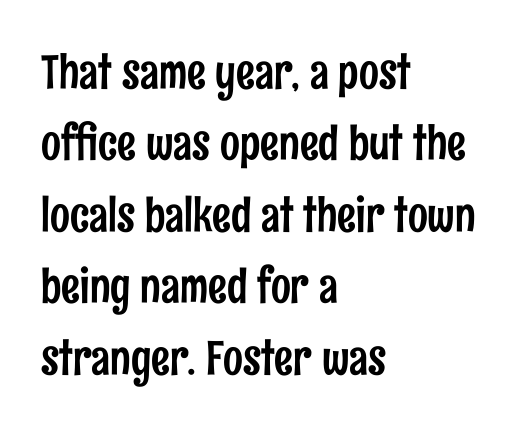
Vertically, the passage feels balanced, rows spaced as you'd expect. This sample uses a sans-serif face. No word sits above an underline. This rendering uses left alignment, leaving the right contour irregular. Proportional: the letters do not fall into vertical columns. Letter spacing: default.
